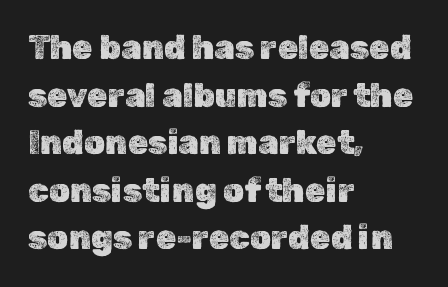
Q: Is the text italic (slanted)? A: No, it is upright.
Q: Is the text underlined? A: No.
Q: How is the paragraph aligned? A: Left-aligned.
Q: Is the spacing between letters normal or unusually wide? A: Normal.
Q: Is the spacing between lines tight, normal or loose? A: Normal.
Q: Width (condensed, normal, or wide)? A: Normal.
Q: x-height? A: Medium.
Q: Monospaced? A: No.
